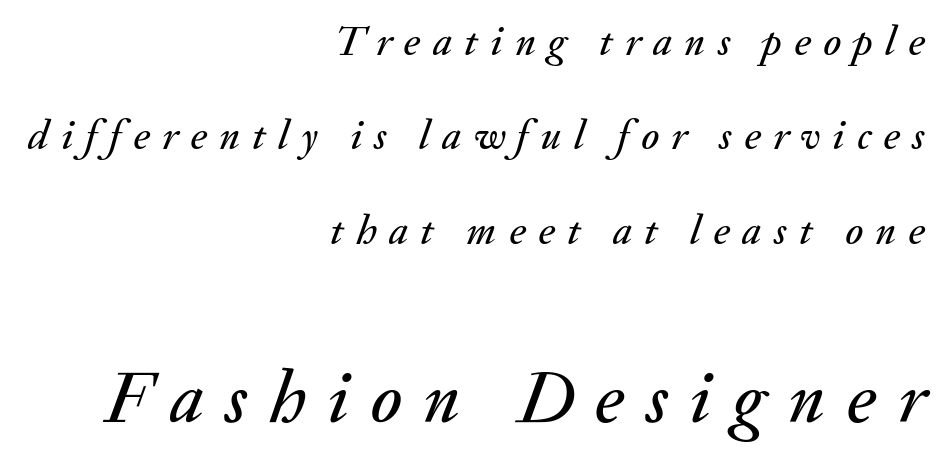
{"italic": "yes", "lean": "right", "slant_degrees": 20, "width": "normal", "stroke_contrast": "medium", "x_height": "small", "monospaced": "no", "underline": "no", "align": "right", "line_spacing": "loose", "line_spacing_ratio": 2.25, "letter_spacing": "wide", "letter_spacing_em": 0.29, "larger_block": "second", "size_ratio": 1.76, "glyph_px": 74}
